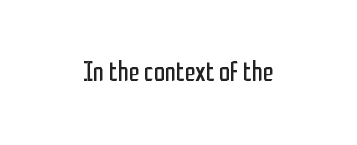
The image shows 28 px regular-weight, condensed sans-serif type, upright; set normal letter spacing, not underlined; low stroke contrast and a medium x-height.
